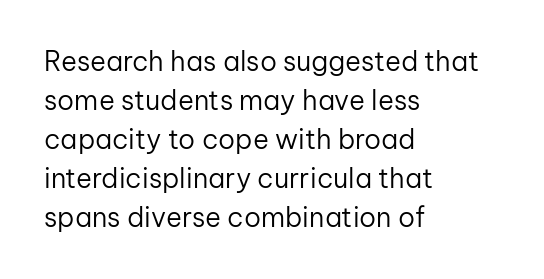
The image shows 27 px text type, upright; set left-aligned, normal line spacing (1.44x), normal letter spacing, not underlined.
